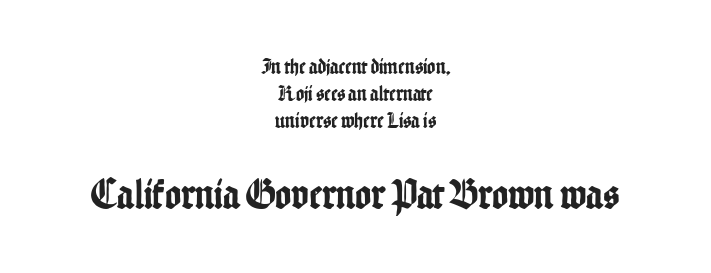
{"serif": "no", "italic": "no", "width": "condensed", "stroke_contrast": "low", "x_height": "medium", "monospaced": "no", "underline": "no", "align": "center", "line_spacing_ratio": 1.22, "letter_spacing": "normal", "letter_spacing_em": 0.0, "larger_block": "second", "size_ratio": 1.95, "glyph_px": 43}
